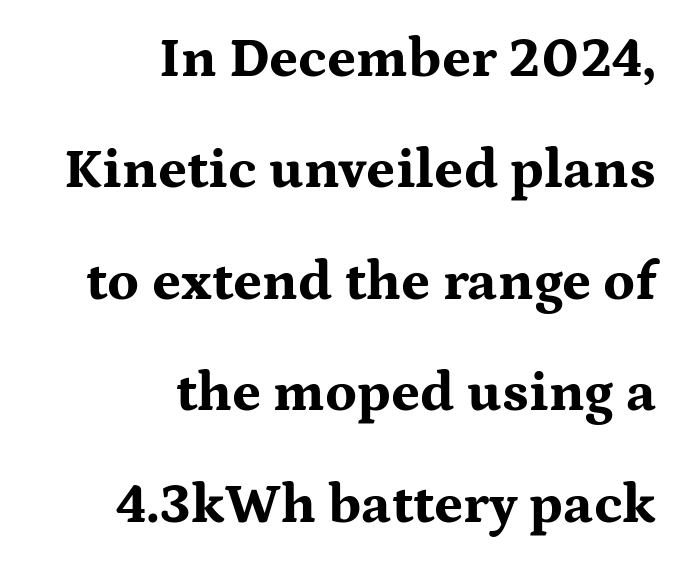
Ordinary non-slanted type is in use. Letter spacing: default. Students, this is bold: see how much ink each stroke carries. Do the characters align in a grid? No, the font is proportional.
